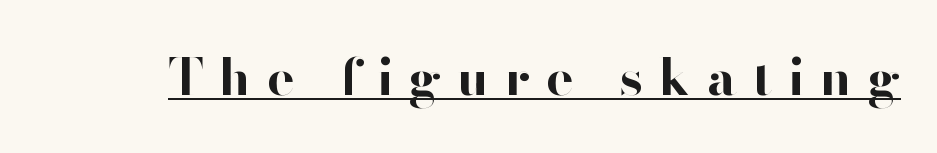
How heavy is the stroke? Heavy — this is a bold. Quick note: underline on. Do the letters lean? They stand straight. Do the characters align in a grid? No, the font is proportional.
